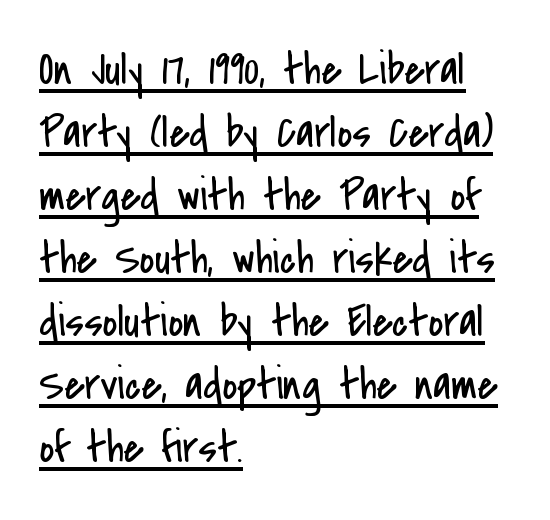
Think of a printed novel: that variable character pitch is what you see here. Vertical stems look standard width or narrower in stroke. The typography opts for an upright posture over an oblique one. Observe the ordinary spacing: letters are neighbours, not strangers. Nothing sits at the stroke ends, so this counts as sans-serif. This sample keeps an unexceptional amount of space between lines.
